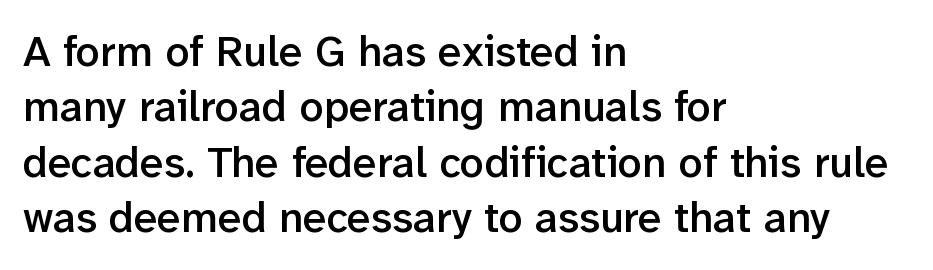
Descenders are the only things crossing below the line. Regular leading. This sample uses an upright cut, with every glyph sitting square on the baseline. The rendering anchors every line to the left-hand side. The glyphs in this specimen are sans serif. I'd describe the lettering as semibold — firm but not a full bold.
